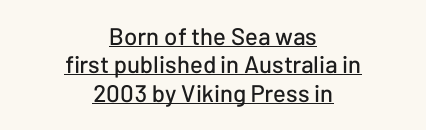
The image shows 24 px text type, upright; set centered, line spacing 1.18x, normal letter spacing, underlined.
